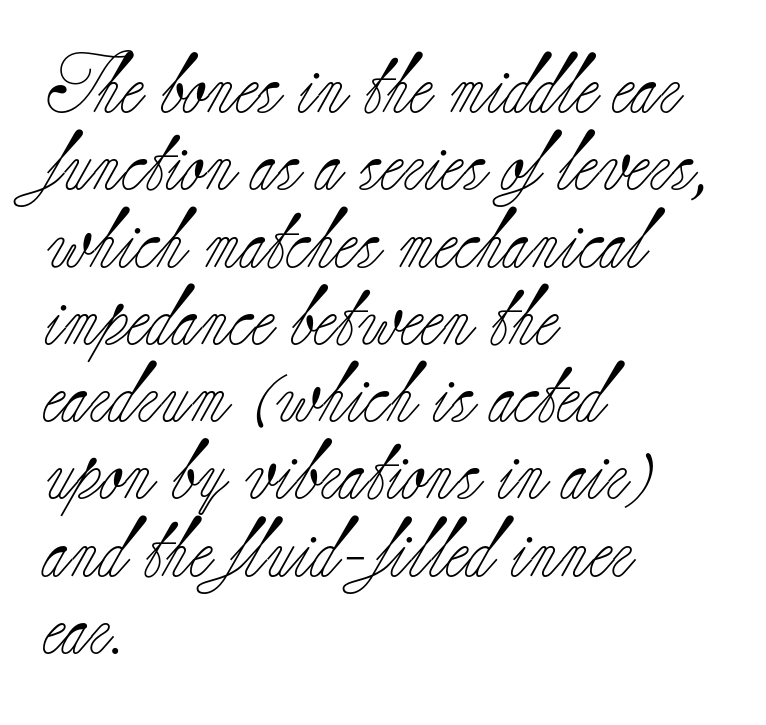
The image shows 59 px light serif type; set left-aligned, normal line spacing (1.31x), normal letter spacing, not underlined; low stroke contrast and a small x-height.
